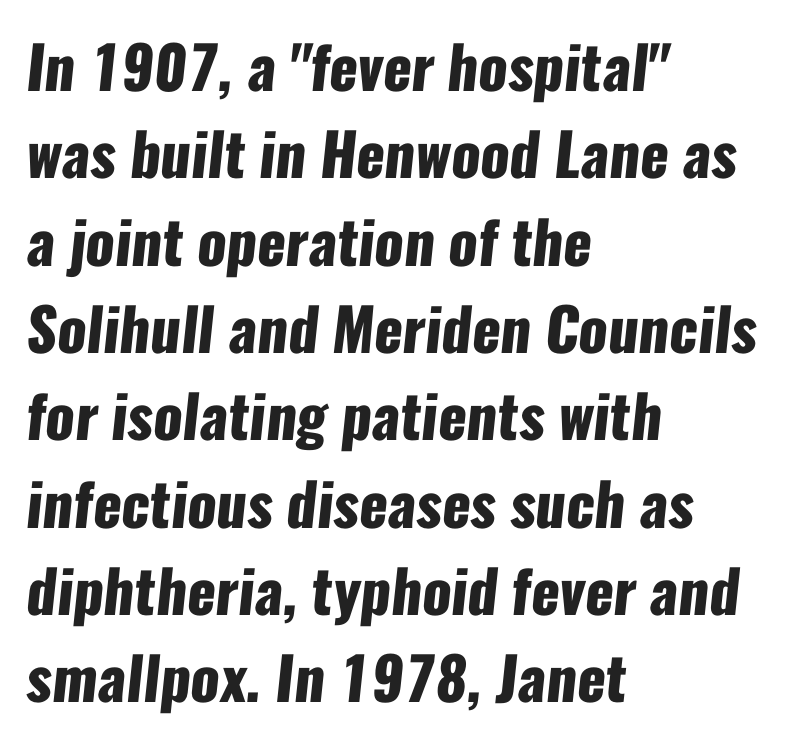
Line spacing here is normal. Here the designer chose a conventional face with non-uniform glyph widths. Set as a true bold cut, around the 700 mark. The words here are not underlined. Spacing between characters is what you'd get straight out of the box.
